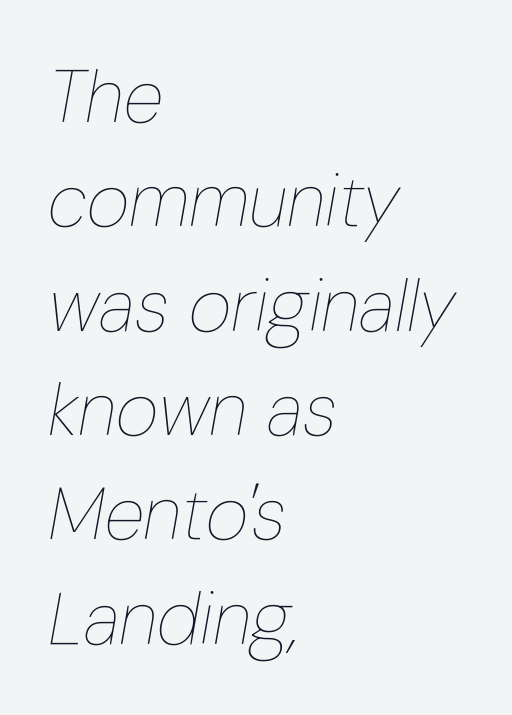
The image shows 74 px thin, condensed type, italic (leaning right); set left-aligned, normal line spacing (1.41x), normal letter spacing, not underlined; low stroke contrast and a medium x-height.
